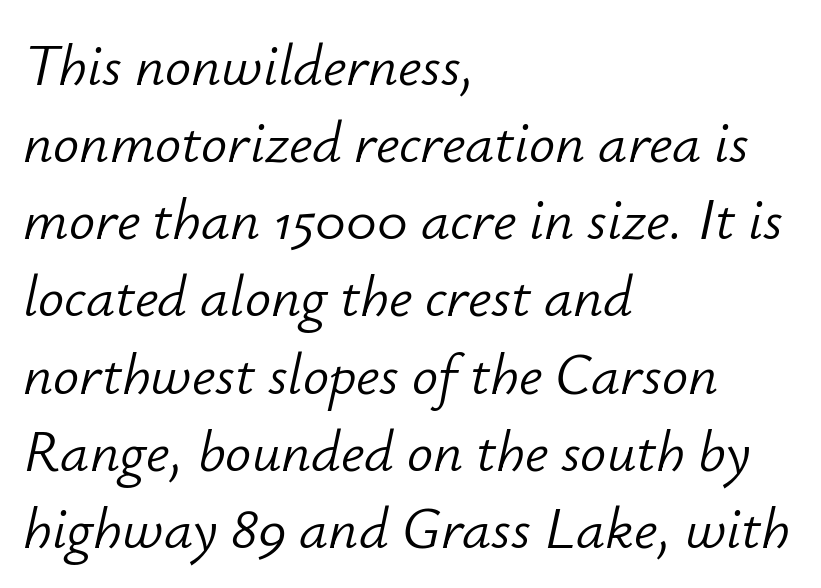
Q: Is the text bold? A: No.
Q: Is the text italic (slanted)? A: Yes, it leans right by about 12 degrees.
Q: Is the text underlined? A: No.
Q: How is the paragraph aligned? A: Left-aligned.
Q: Is the spacing between letters normal or unusually wide? A: Normal.
Q: Is the spacing between lines tight, normal or loose? A: Normal.
Q: Width (condensed, normal, or wide)? A: Normal.
Q: Stroke contrast? A: Low.
Q: x-height? A: Small.
Q: Monospaced? A: No.
